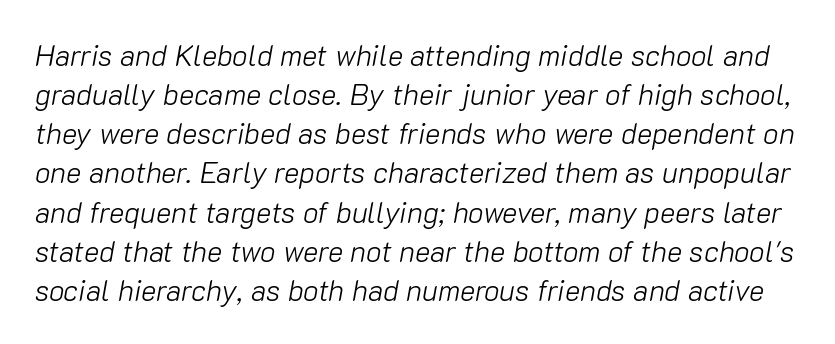
{"italic": "yes", "lean": "right", "slant_degrees": 10, "bold": "no", "weight": "light", "width": "normal", "stroke_contrast": "low", "x_height": "medium", "monospaced": "no", "underline": "no", "line_spacing": "normal", "line_spacing_ratio": 1.35, "letter_spacing": "normal", "letter_spacing_em": 0.0, "glyph_px": 29}
